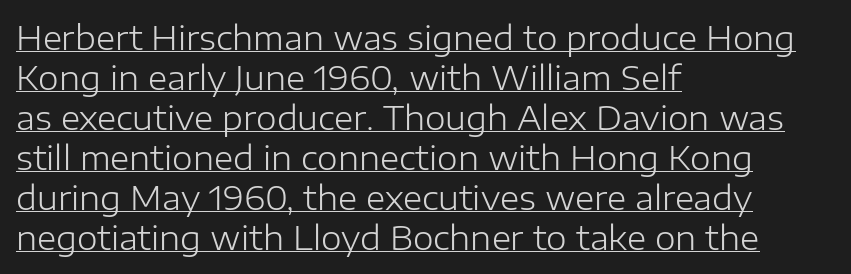
What kind of face is this? One without serifs — a sans. The passage shown is underscored from start to finish. A typesetter would call this proportional, since set widths differ per character. The setting favours the left margin, as ordinary paragraphs usually do. On a weight scale, this lands at 450 or below.
